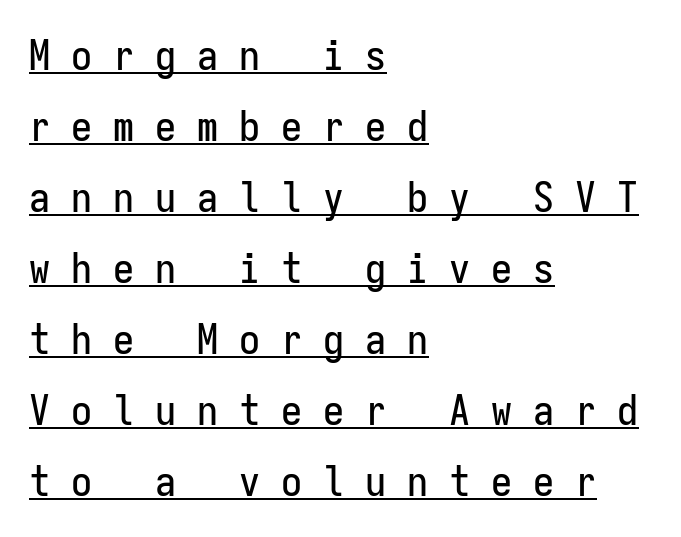
{"serif": "no", "italic": "no", "width": "condensed", "stroke_contrast": "low", "x_height": "medium", "monospaced": "yes", "underline": "yes", "align": "left", "line_spacing": "normal", "line_spacing_ratio": 1.69, "letter_spacing": "wide", "letter_spacing_em": 0.5, "glyph_px": 42}
